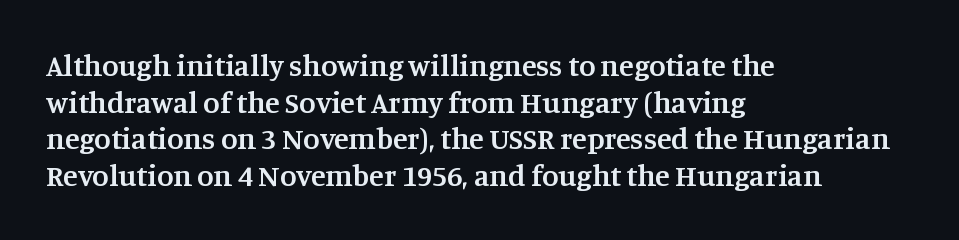
Upright lettering throughout. The sample has been set in demibold, a notch under bold. Type without underlining. This sample has the flowing, uneven cadence of proportional lettering. In CSS terms this would be text-align: left.
